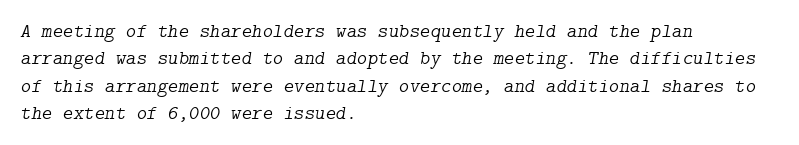
{"italic": "yes", "lean": "right", "slant_degrees": 9, "bold": "no", "underline": "no", "align": "left", "line_spacing": "normal", "line_spacing_ratio": 1.37, "letter_spacing": "normal", "letter_spacing_em": 0.0, "glyph_px": 20}
